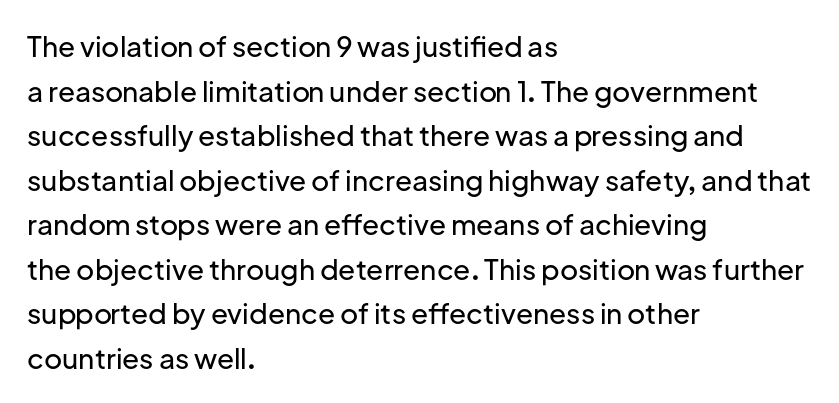
The passage shown is typed in a proportional face where columns would drift. The letters sit at their default tracking, neither squeezed nor spread. This is roman type, the default non-slanted kind. Every row of glyphs begins at an identical x-position on the left.
